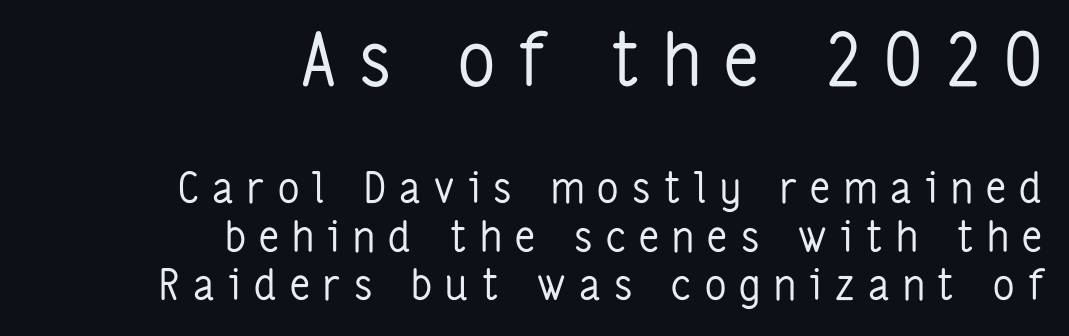
The image shows 73 px regular-weight, condensed sans-serif type, upright; set right-aligned, tight line spacing (1.15x), unusually wide letter spacing (+0.32 em), not underlined; the first (top) block is 1.74x larger; low stroke contrast and a medium x-height.
